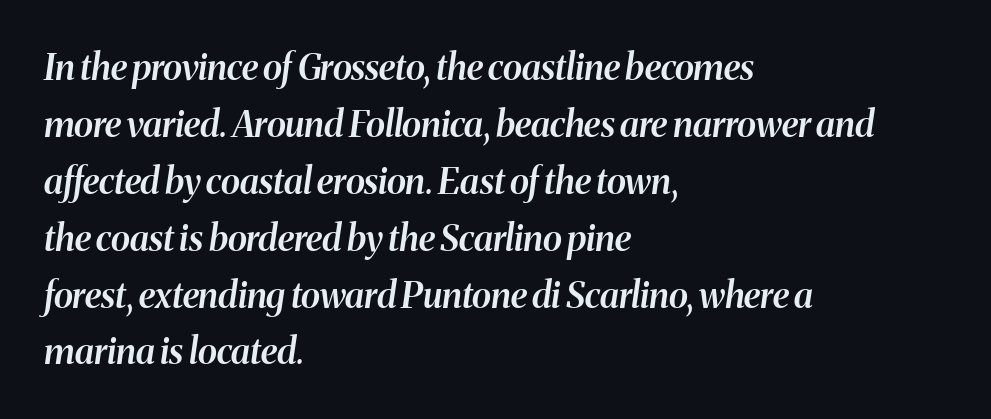
{"italic": "yes", "lean": "right", "slant_degrees": 8, "bold": "semi", "weight": "semibold", "width": "normal", "stroke_contrast": "medium", "x_height": "medium", "monospaced": "no", "underline": "no", "align": "left", "line_spacing": "normal", "line_spacing_ratio": 1.58, "letter_spacing": "normal", "letter_spacing_em": 0.0, "glyph_px": 36}
